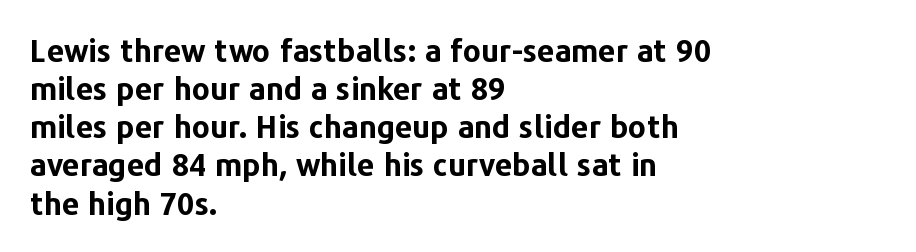
{"serif": "no", "italic": "no", "bold": "yes", "weight": "bold", "width": "normal", "stroke_contrast": "low", "x_height": "medium", "monospaced": "no", "underline": "no", "align": "left", "line_spacing_ratio": 1.23, "letter_spacing": "normal", "letter_spacing_em": 0.0, "glyph_px": 31}
